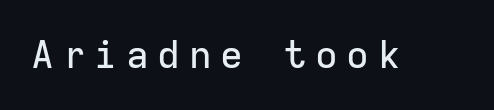
The image shows 38 px sans-serif type, upright, monospaced; set unusually wide letter spacing (+0.23 em), not underlined; low stroke contrast and a medium x-height.
